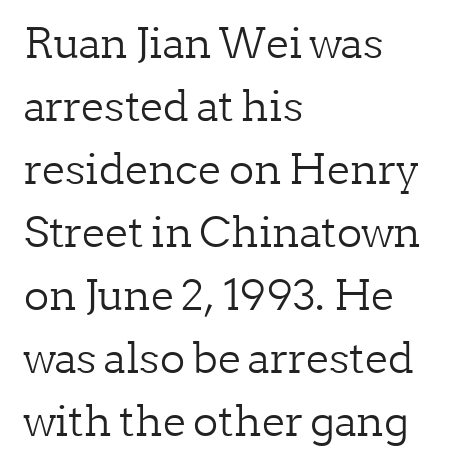
Q: Is the text bold? A: No.
Q: Is the text italic (slanted)? A: No, it is upright.
Q: Is the typeface a serif or a sans-serif typeface? A: Serif.
Q: Is the text underlined? A: No.
Q: How is the paragraph aligned? A: Left-aligned.
Q: Is the spacing between letters normal or unusually wide? A: Normal.
Q: Is the spacing between lines tight, normal or loose? A: Normal.
Q: Width (condensed, normal, or wide)? A: Normal.
Q: Stroke contrast? A: Low.
Q: x-height? A: Medium.
Q: Monospaced? A: No.
